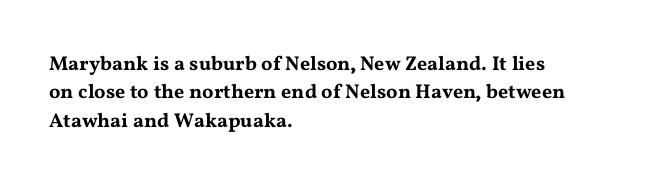
Reading down the block, your eye returns to a fixed left position each line. What stands out about the letter spacing? Nothing — it is the standard amount. The specimen reads as upright at a glance. The designer left line spacing at the default.
